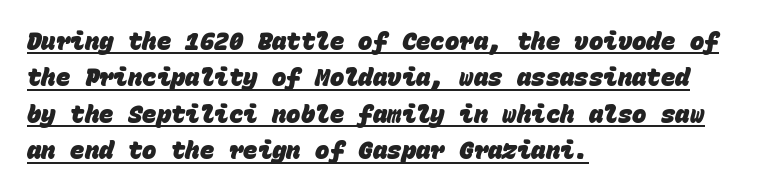
Between one letter and the next there's only the usual sliver of space. What's the leading like? Ordinary, nothing unusual. Line starts are locked; line ends wander. These lines carry a lot of weight — the face is fully bold. A typographer would call this underscored text.
